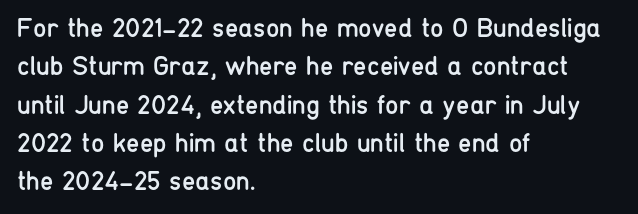
{"italic": "no", "bold": "no", "underline": "no", "align": "left", "line_spacing": "normal", "line_spacing_ratio": 1.42, "letter_spacing": "normal", "letter_spacing_em": 0.0, "glyph_px": 27}
